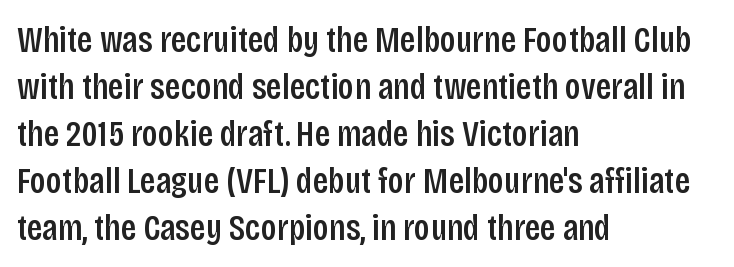
{"serif": "no", "italic": "no", "width": "condensed", "stroke_contrast": "low", "x_height": "large", "monospaced": "no", "underline": "no", "align": "left", "line_spacing": "normal", "line_spacing_ratio": 1.27, "letter_spacing": "normal", "letter_spacing_em": 0.0, "glyph_px": 37}
